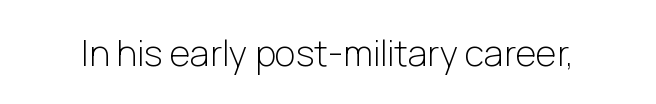
Each letter's strokes conclude bluntly, with no projecting serifs. Does the lettering tilt? It doesn't — this is upright. These lines are rendered in a variable-pitch font. The space directly below the letters is spotless.
